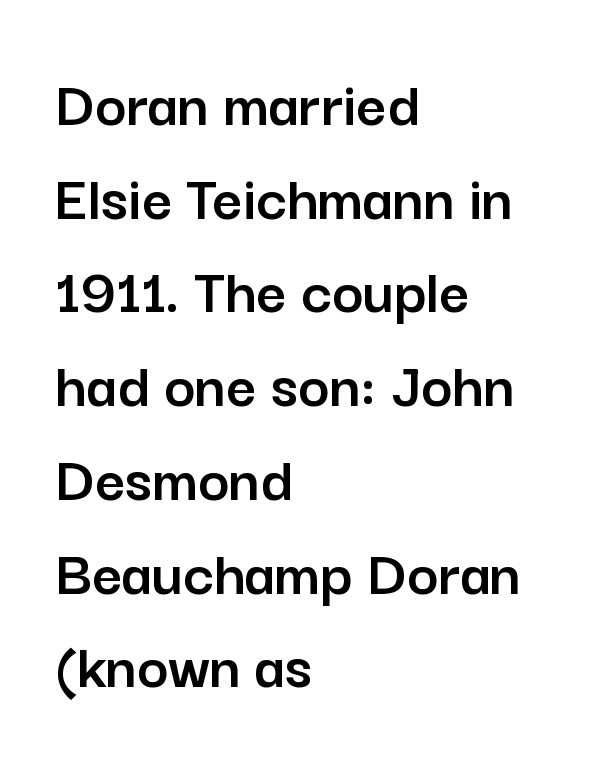
A sans-serif font was chosen for this passage. Characters follow at the spacing the type designer built in. Ascenders rise straight up at ninety degrees. Bare-footed words on every line. This sample is left-justified, so line endings fall wherever the words run out. A normal amount of white space separates one row of letters from the next.
